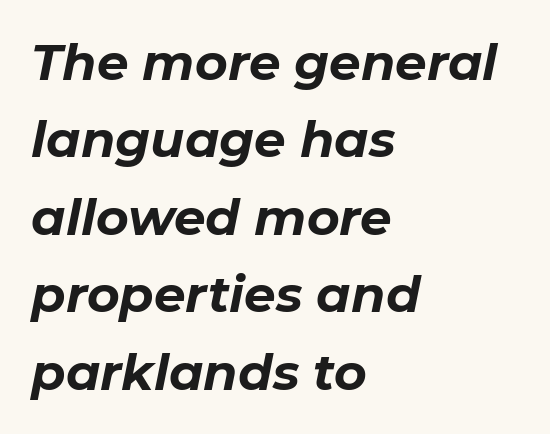
The image shows 50 px bold type, italic (leaning right); set left-aligned, normal line spacing (1.55x), normal letter spacing, not underlined; low stroke contrast and a medium x-height.
